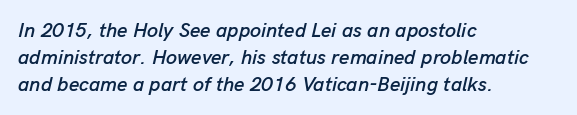
The image shows 20 px text type, italic (leaning right); set left-aligned, normal line spacing (1.35x), normal letter spacing, not underlined.
